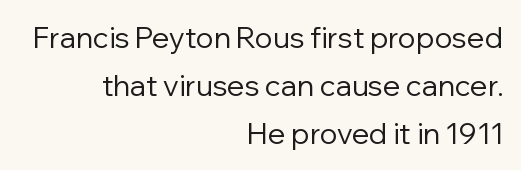
Q: Is the text bold? A: No.
Q: Is the text italic (slanted)? A: No, it is upright.
Q: Is the typeface a serif or a sans-serif typeface? A: Sans-serif.
Q: Is the text underlined? A: No.
Q: How is the paragraph aligned? A: Right-aligned.
Q: Is the spacing between letters normal or unusually wide? A: Normal.
Q: Is the spacing between lines tight, normal or loose? A: Normal.
Q: Width (condensed, normal, or wide)? A: Normal.
Q: Stroke contrast? A: Low.
Q: x-height? A: Medium.
Q: Monospaced? A: No.
